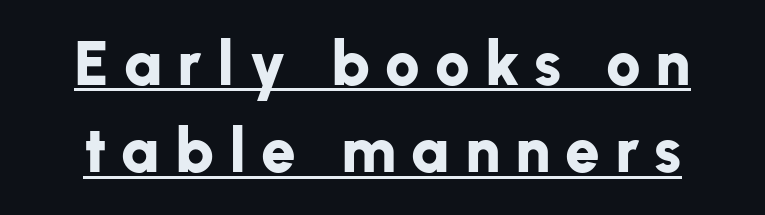
Q: Is the text bold? A: Yes.
Q: Is the text italic (slanted)? A: No, it is upright.
Q: Is the typeface a serif or a sans-serif typeface? A: Sans-serif.
Q: Is the text underlined? A: Yes.
Q: Is the spacing between letters normal or unusually wide? A: Unusually wide.
Q: Is the spacing between lines tight, normal or loose? A: Normal.
Q: Width (condensed, normal, or wide)? A: Normal.
Q: Stroke contrast? A: Low.
Q: x-height? A: Medium.
Q: Monospaced? A: No.
